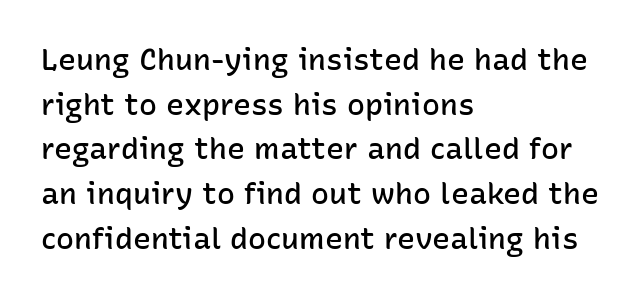
On the weight axis this lands at semibold, roughly 600. This sample keeps an unexceptional amount of space between lines. You could not count columns in this text — the font is proportionally spaced. Words float on clear page, feet unadorned.
